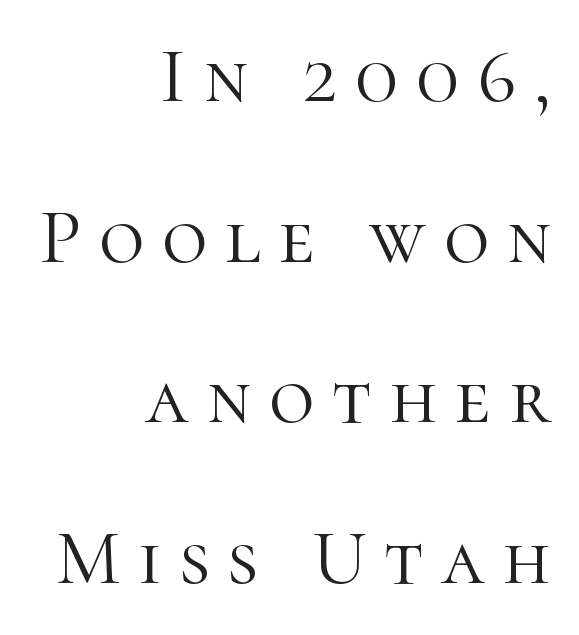
Stroke mass is kept to a normal reading level or below. This sample has the flowing, uneven cadence of proportional lettering. The type family on display is of the serif kind. Clear beneath every line of the passage. The specimen reads as upright at a glance. This sample uses expanded letter spacing, leaving extra air between glyphs.
